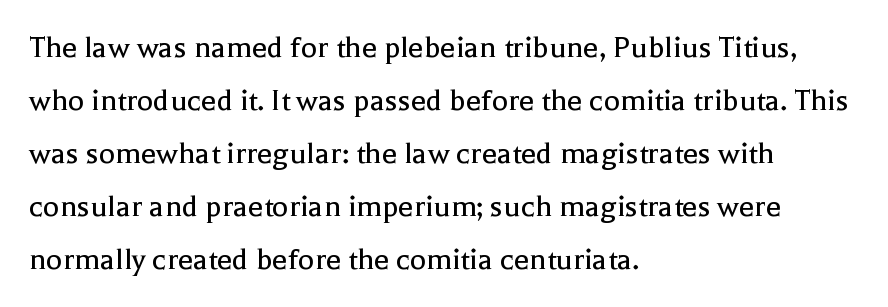
Nope, not italic — everything's standing straight. The area under the type is left untouched. These lines are composed in type with serifs. In terms of leading, this rendering sits right in the middle. Proportional: the letters do not fall into vertical columns.
